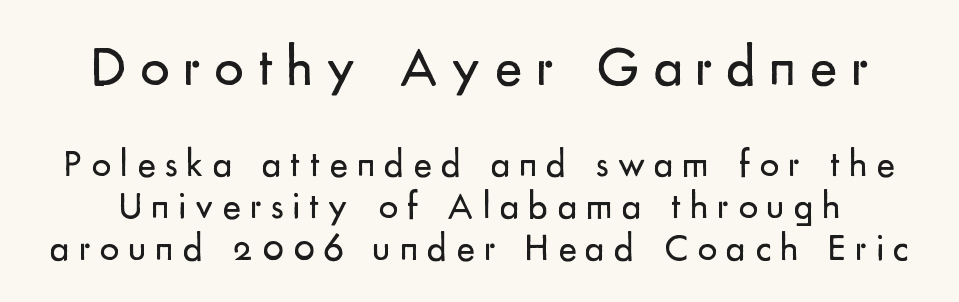
Q: Is the text bold? A: No.
Q: Is the text italic (slanted)? A: No, it is upright.
Q: Is the typeface a serif or a sans-serif typeface? A: Sans-serif.
Q: Is the text underlined? A: No.
Q: Is the spacing between letters normal or unusually wide? A: Unusually wide.
Q: Is the spacing between lines tight, normal or loose? A: Tight.
Q: Which block of text is set in a larger size, the first (top) or the second (bottom)? A: The first (top) one.
Q: Width (condensed, normal, or wide)? A: Normal.
Q: Stroke contrast? A: Low.
Q: x-height? A: Small.
Q: Monospaced? A: No.
